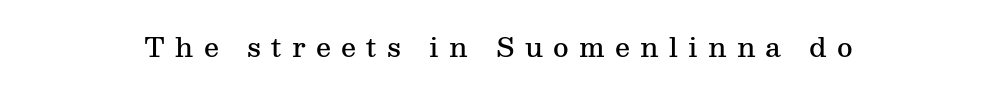
The image shows 27 px text type, upright; set centered, unusually wide letter spacing (+0.38 em), not underlined.
